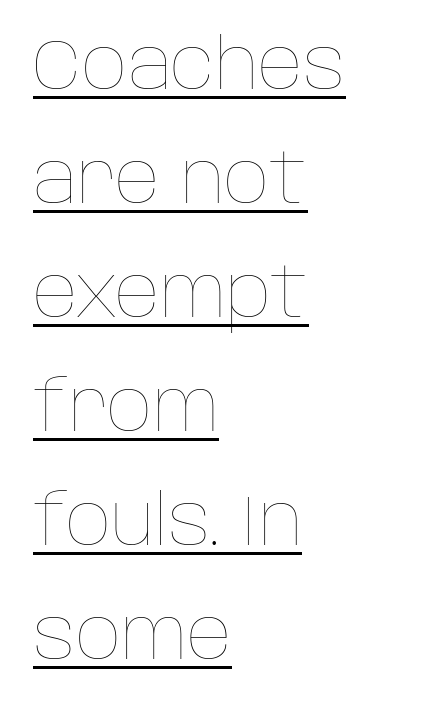
{"italic": "no", "bold": "no", "weight": "thin", "width": "normal", "stroke_contrast": "low", "x_height": "large", "monospaced": "no", "underline": "yes", "align": "left", "line_spacing": "normal", "line_spacing_ratio": 1.63, "letter_spacing": "normal", "letter_spacing_em": 0.0, "glyph_px": 70}
